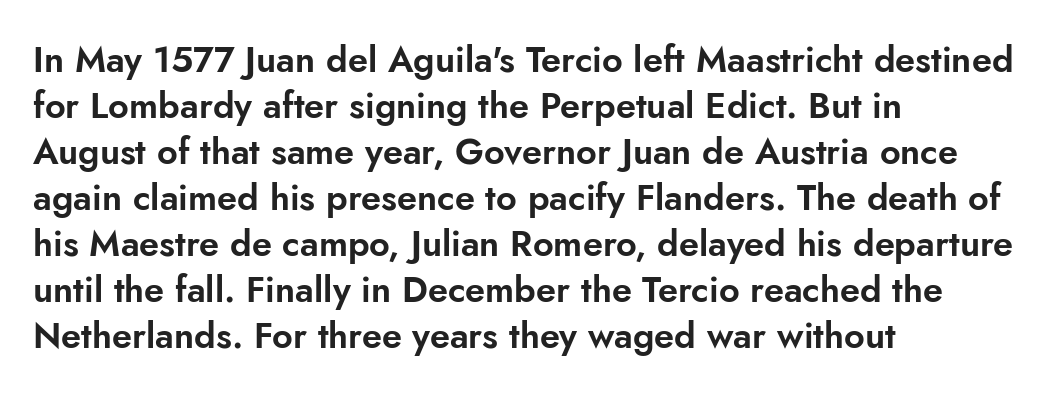
Tall strokes in this sample are plumb rather than angled. To sum up the face: it is a sans, with no serifs. Is this a fixed-width face? No — the glyphs have proportional, varying widths. Whoever set this chose a conventional vertical rhythm. The text block is weighted toward the left margin, trailing off unevenly rightward.
